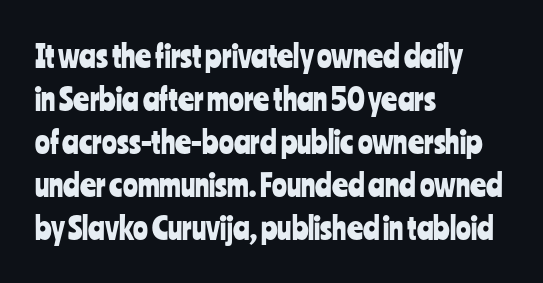
Do the letters lean? They stand straight. You could call the tracking neutral — neither tight nor loose. Any mark beneath the type? The region is blank. Students, observe: this is what conventionally led text looks like. Reading down the block, your eye returns to a fixed left position each line.
